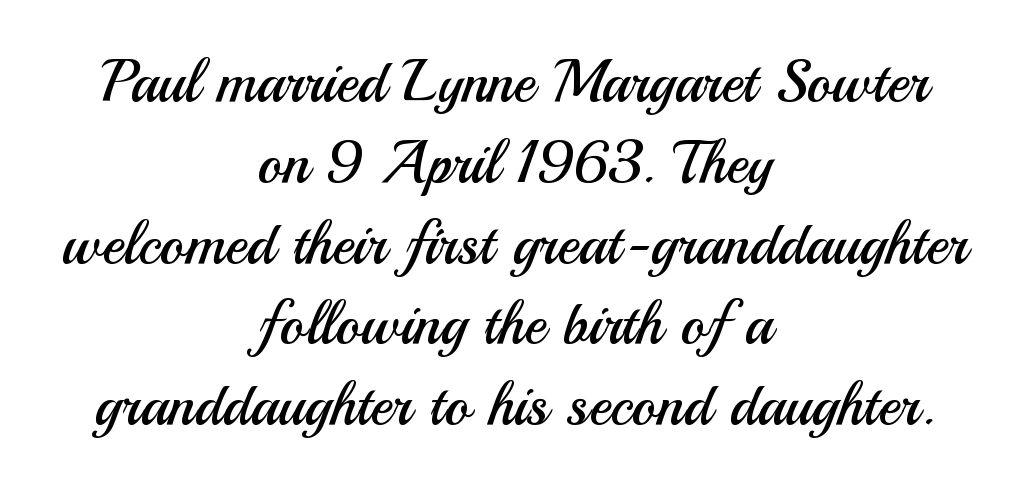
The face looks like a standard text weight, possibly lighter. Descenders are the only things crossing below the line. Nobody touched the tracking dial on this one. Reading down the block, each line starts at a different indent, mirrored at its end. This sample keeps an unexceptional amount of space between lines.
